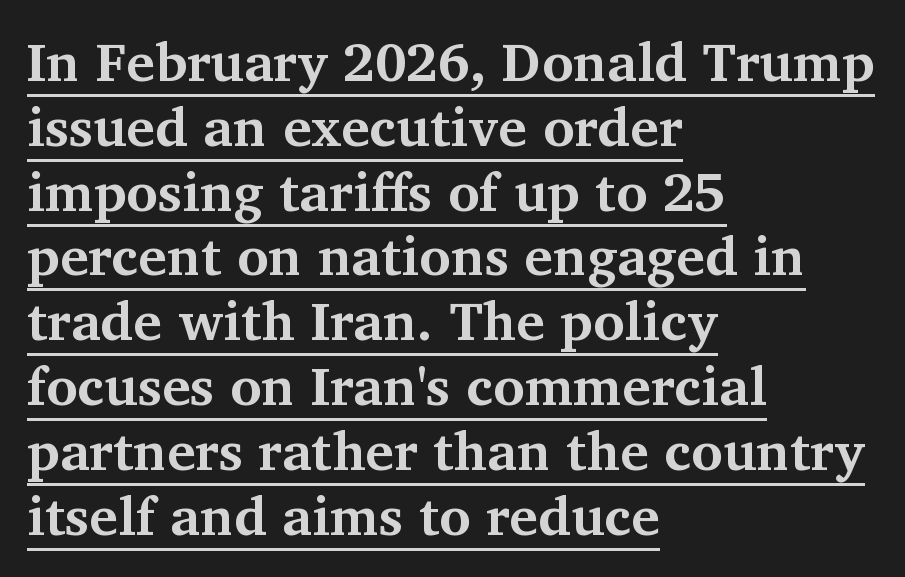
{"serif": "yes", "italic": "no", "bold": "yes", "weight": "bold", "width": "normal", "stroke_contrast": "medium", "x_height": "medium", "monospaced": "no", "underline": "yes", "align": "left", "line_spacing_ratio": 1.2, "letter_spacing": "normal", "letter_spacing_em": 0.0, "glyph_px": 54}
